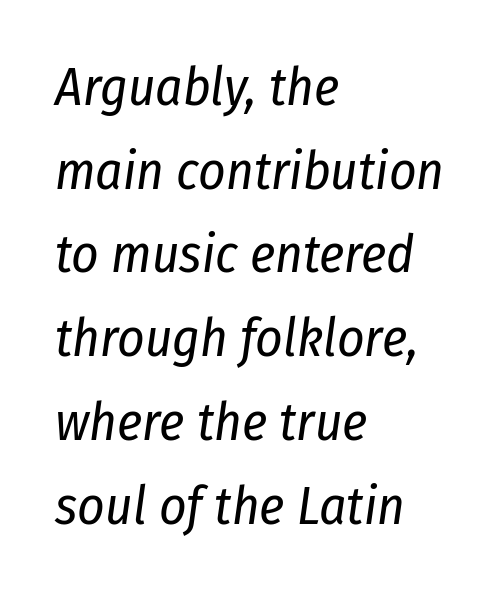
Q: Is the text bold? A: No.
Q: Is the text italic (slanted)? A: Yes, it leans right by about 8 degrees.
Q: Is the text underlined? A: No.
Q: How is the paragraph aligned? A: Left-aligned.
Q: Is the spacing between letters normal or unusually wide? A: Normal.
Q: Is the spacing between lines tight, normal or loose? A: Normal.
Q: Width (condensed, normal, or wide)? A: Condensed.
Q: Stroke contrast? A: Low.
Q: x-height? A: Medium.
Q: Monospaced? A: No.
